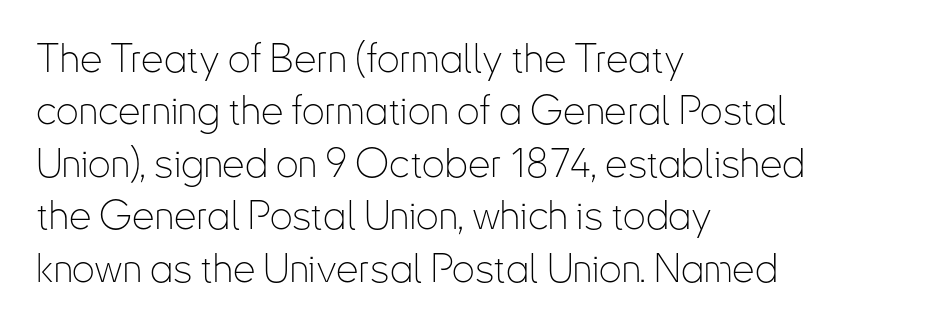
Q: Is the text bold? A: No.
Q: Is the text italic (slanted)? A: No, it is upright.
Q: Is the typeface a serif or a sans-serif typeface? A: Sans-serif.
Q: Is the text underlined? A: No.
Q: How is the paragraph aligned? A: Left-aligned.
Q: Is the spacing between letters normal or unusually wide? A: Normal.
Q: Is the spacing between lines tight, normal or loose? A: Normal.
Q: Width (condensed, normal, or wide)? A: Condensed.
Q: Stroke contrast? A: Low.
Q: x-height? A: Small.
Q: Monospaced? A: No.
